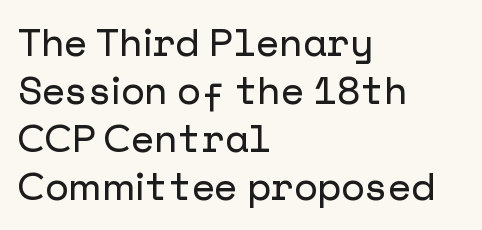
Notice how descenders clear the ascenders below comfortably — that's standard leading. Horizontally, the lines are justified to the leading edge only. A typesetter would label this face a sans. The passage shown is not underscored anywhere. Here the glyphs are tracked normally, forming tight word shapes. Is there any slant? The stems are plumb.
